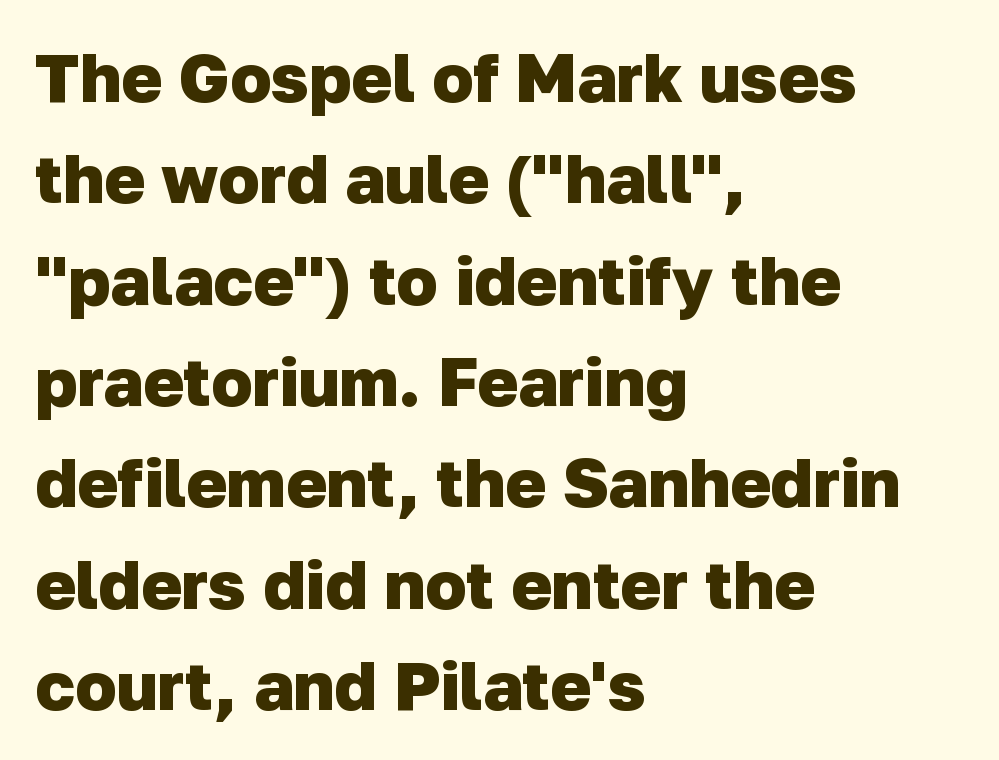
Rows of type keep a routine distance in the vertical direction. You can tell from the bare stems that sans-serif type was used. Alignment: flush left. This is heavy type, rendered in bold.
